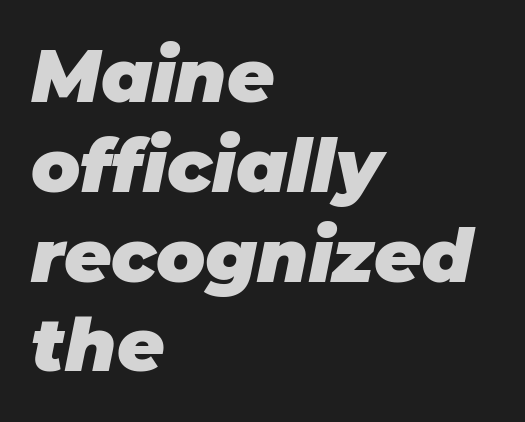
Q: Is the text bold? A: Yes.
Q: Is the text italic (slanted)? A: Yes, it leans right by about 11 degrees.
Q: Is the text underlined? A: No.
Q: How is the paragraph aligned? A: Left-aligned.
Q: Is the spacing between letters normal or unusually wide? A: Normal.
Q: Width (condensed, normal, or wide)? A: Normal.
Q: Stroke contrast? A: Low.
Q: x-height? A: Large.
Q: Monospaced? A: No.
